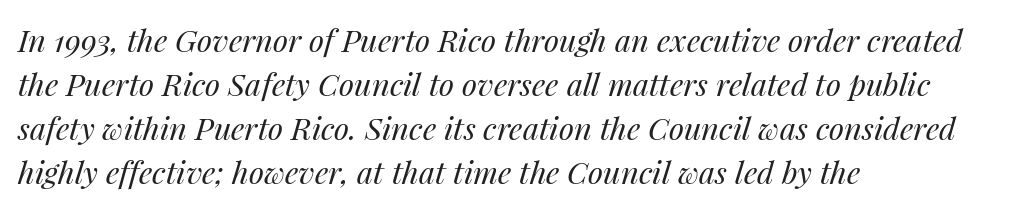
The image shows 31 px regular-weight type, italic (leaning right); set left-aligned, normal line spacing (1.42x), normal letter spacing, not underlined; medium stroke contrast and a medium x-height.
